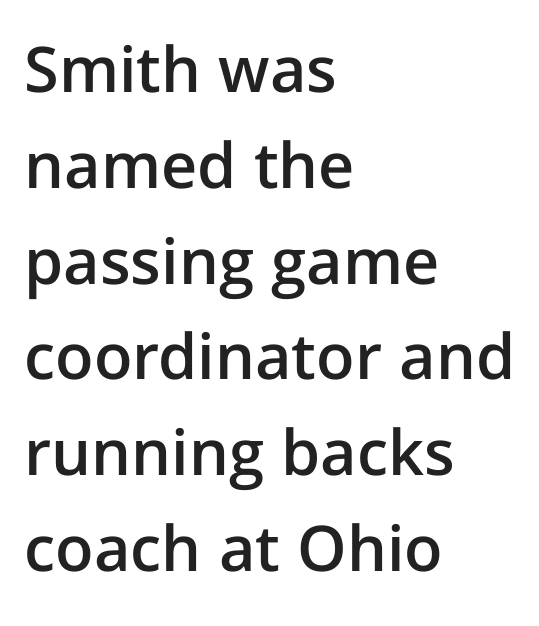
{"serif": "no", "italic": "no", "bold": "semi", "weight": "semibold", "width": "normal", "stroke_contrast": "low", "x_height": "medium", "monospaced": "no", "underline": "no", "align": "left", "line_spacing": "normal", "line_spacing_ratio": 1.52, "letter_spacing": "normal", "letter_spacing_em": 0.0, "glyph_px": 63}
